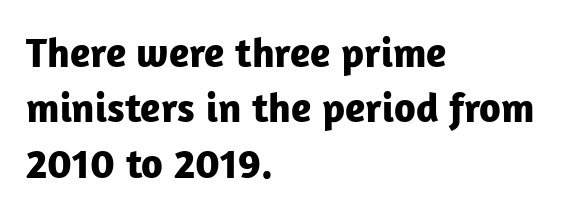
The image shows 42 px bold sans-serif type, upright; set left-aligned, normal line spacing (1.32x), normal letter spacing, not underlined; low stroke contrast and a medium x-height.
